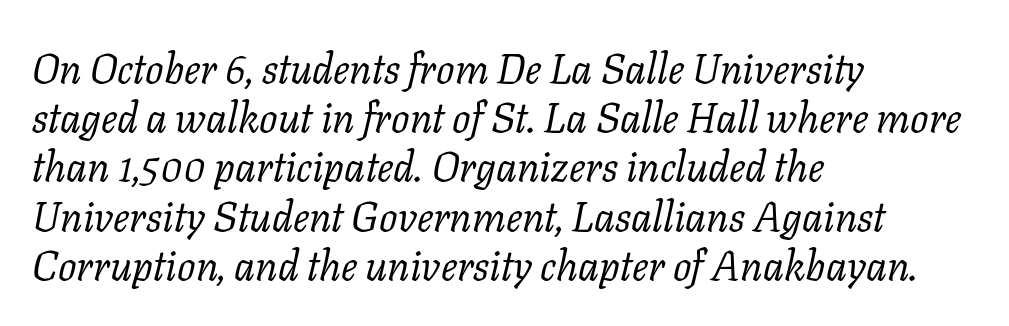
{"serif": "yes", "italic": "yes", "lean": "right", "slant_degrees": 11, "bold": "no", "weight": "regular", "width": "normal", "stroke_contrast": "low", "x_height": "medium", "monospaced": "no", "underline": "no", "align": "left", "line_spacing_ratio": 1.2, "letter_spacing": "normal", "letter_spacing_em": 0.0, "glyph_px": 41}
